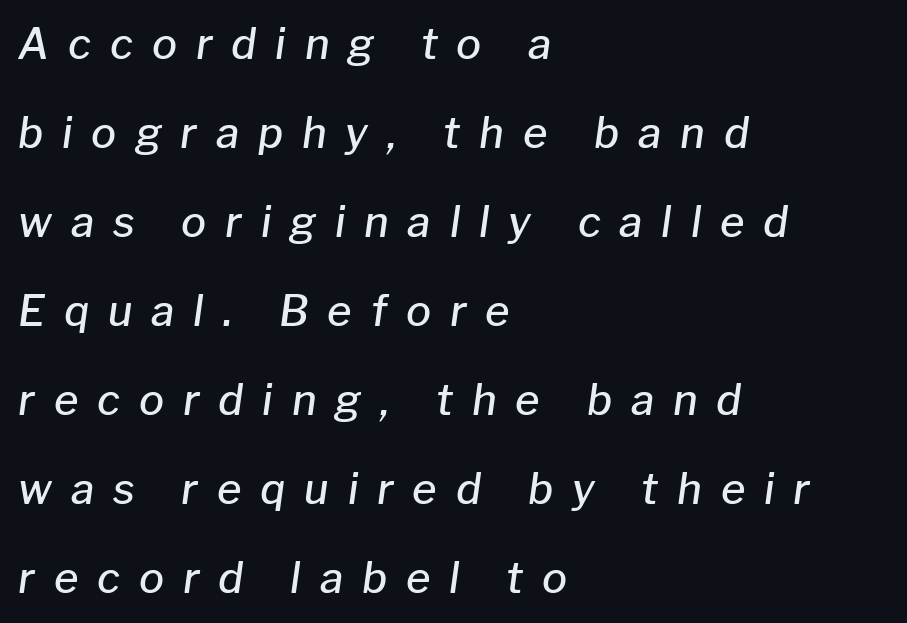
The image shows 42 px semibold type, italic (leaning right); set left-aligned, loose line spacing (2.12x), unusually wide letter spacing (+0.45 em), not underlined; low stroke contrast and a medium x-height.
